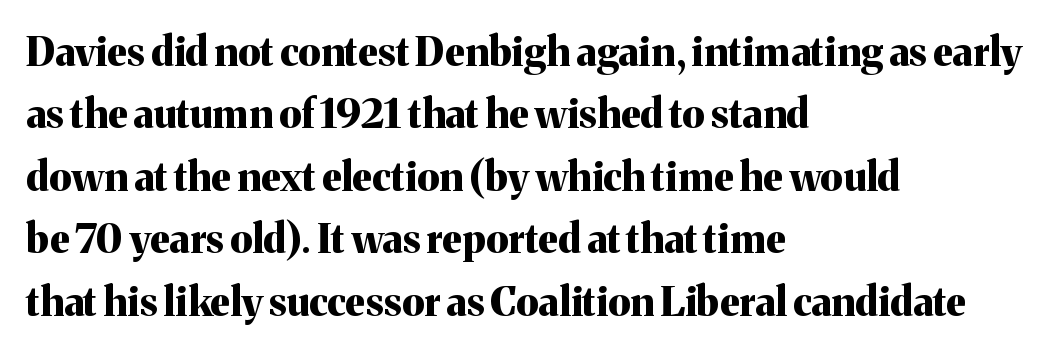
The image shows 40 px bold serif type, upright; set left-aligned, normal line spacing (1.56x), normal letter spacing, not underlined; medium stroke contrast and a medium x-height.
